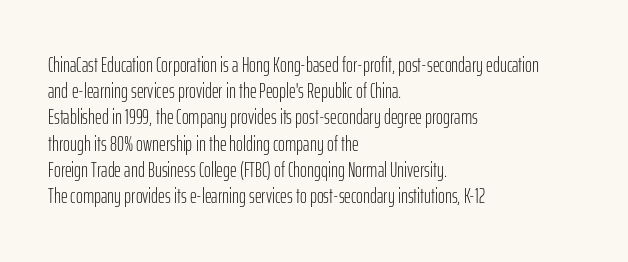
Does extra space separate the letters? No, they use regular spacing. Layout note: lines flush left. The area under the type is left untouched. This reads as an unemphasized weight, regular at the heaviest. This is roman type, the default non-slanted kind. Vertical spacing — default.
